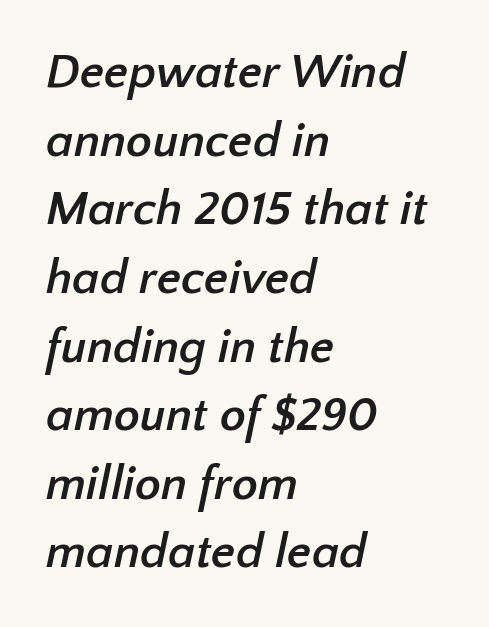
Standard letterfit; no display-style spreading of the glyphs. Does the leading feel generous? No, just average. The foot of each line stays bare and open. You could not count columns in this text — the font is proportionally spaced. Line starts are locked; line ends wander.
